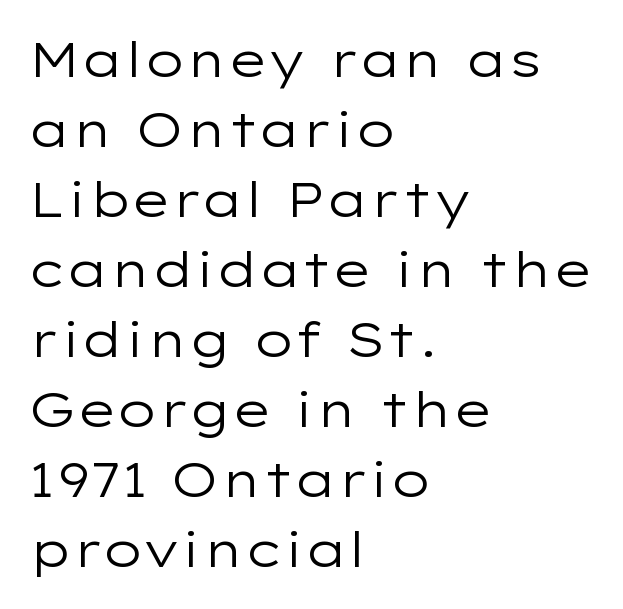
The image shows 49 px regular-weight, wide sans-serif type, upright; set left-aligned, normal line spacing (1.43x), normal letter spacing, not underlined; low stroke contrast and a medium x-height.
